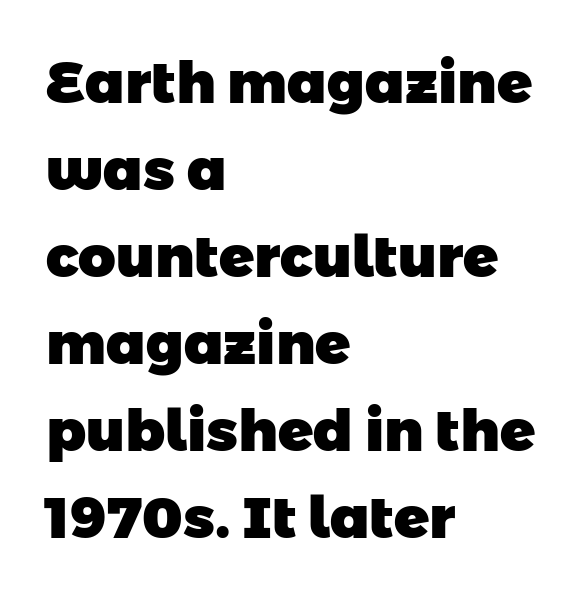
Q: Is the text bold? A: Yes.
Q: Is the typeface a serif or a sans-serif typeface? A: Sans-serif.
Q: Is the text underlined? A: No.
Q: How is the paragraph aligned? A: Left-aligned.
Q: Is the spacing between letters normal or unusually wide? A: Normal.
Q: Is the spacing between lines tight, normal or loose? A: Normal.
Q: Width (condensed, normal, or wide)? A: Normal.
Q: Stroke contrast? A: Low.
Q: x-height? A: Medium.
Q: Monospaced? A: No.
